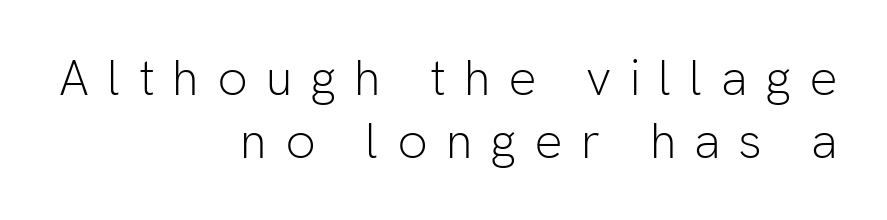
Is the letter spacing exaggerated? Yes — the characters are pushed far apart. The text block is weighted toward the right margin, trailing off unevenly leftward. Letterform terminals end flat and unadorned throughout the passage. Looks like regular typesetting: each glyph gets only the width it needs. Designer's note — italics off, roman on. The strokes are not fattened; the text isn't bold.
